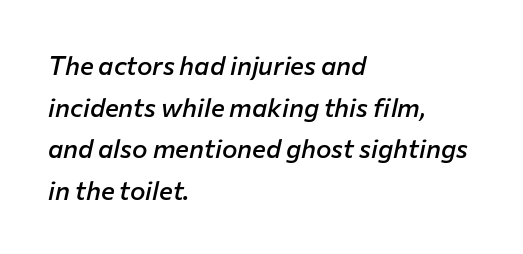
Inter-character spacing is left at the font's built-in metrics. Summary of weight: moderately heavy, a semibold. Plain, unruled lines of type. Compared with a centered layout, this one pins lines to the left instead. Emphasis-style slanted type is in use.
